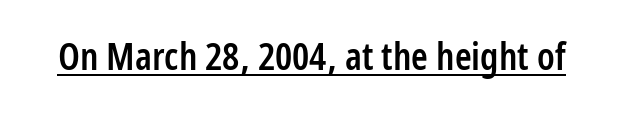
The image shows 38 px semibold, condensed sans-serif type, upright; set normal letter spacing, underlined; low stroke contrast and a medium x-height.
